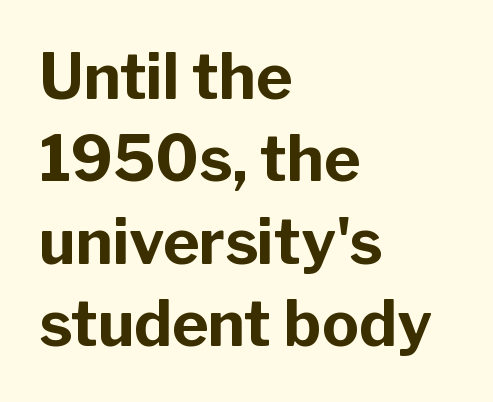
Q: Is the text bold? A: Yes.
Q: Is the text italic (slanted)? A: No, it is upright.
Q: Is the typeface a serif or a sans-serif typeface? A: Sans-serif.
Q: Is the text underlined? A: No.
Q: How is the paragraph aligned? A: Left-aligned.
Q: Is the spacing between letters normal or unusually wide? A: Normal.
Q: Is the spacing between lines tight, normal or loose? A: Normal.
Q: Width (condensed, normal, or wide)? A: Normal.
Q: Stroke contrast? A: Low.
Q: x-height? A: Medium.
Q: Monospaced? A: No.
